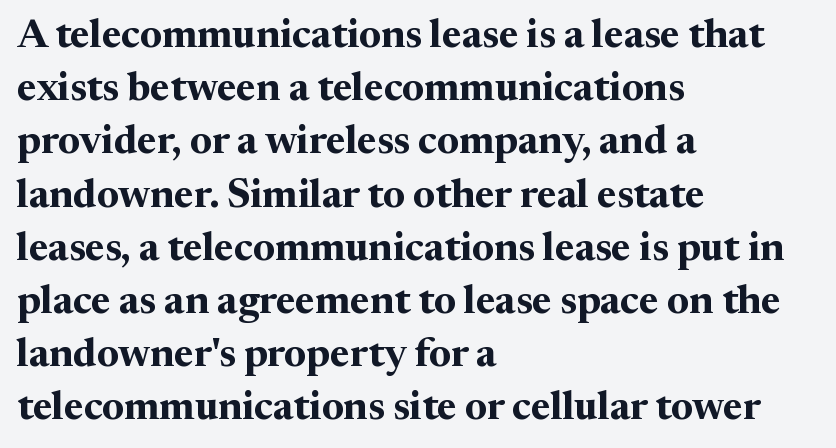
Q: Is the text bold? A: Yes.
Q: Is the text italic (slanted)? A: No, it is upright.
Q: Is the typeface a serif or a sans-serif typeface? A: Serif.
Q: Is the text underlined? A: No.
Q: How is the paragraph aligned? A: Left-aligned.
Q: Is the spacing between letters normal or unusually wide? A: Normal.
Q: Is the spacing between lines tight, normal or loose? A: Normal.
Q: Width (condensed, normal, or wide)? A: Normal.
Q: Stroke contrast? A: Medium.
Q: x-height? A: Medium.
Q: Monospaced? A: No.
